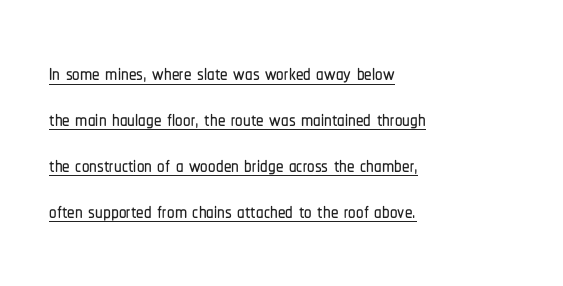
{"serif": "no", "italic": "no", "width": "condensed", "stroke_contrast": "low", "x_height": "medium", "monospaced": "no", "underline": "yes", "align": "left", "line_spacing": "normal", "line_spacing_ratio": 1.53, "letter_spacing": "normal", "letter_spacing_em": 0.0, "glyph_px": 30}
